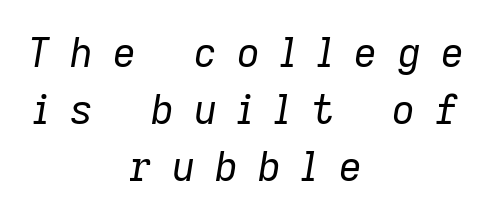
Q: Is the text bold? A: No.
Q: Is the text italic (slanted)? A: Yes, it leans right by about 9 degrees.
Q: Is the text underlined? A: No.
Q: How is the paragraph aligned? A: Centered.
Q: Is the spacing between letters normal or unusually wide? A: Unusually wide.
Q: Is the spacing between lines tight, normal or loose? A: Normal.
Q: Width (condensed, normal, or wide)? A: Normal.
Q: Stroke contrast? A: Low.
Q: x-height? A: Medium.
Q: Monospaced? A: No.
